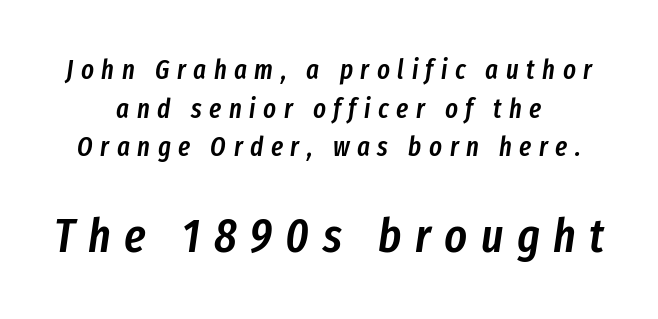
{"italic": "yes", "lean": "right", "slant_degrees": 8, "bold": "semi", "weight": "semibold", "width": "condensed", "stroke_contrast": "low", "x_height": "medium", "monospaced": "no", "underline": "no", "align": "center", "line_spacing": "normal", "line_spacing_ratio": 1.43, "letter_spacing": "wide", "letter_spacing_em": 0.28, "larger_block": "second", "size_ratio": 1.78, "glyph_px": 48}
